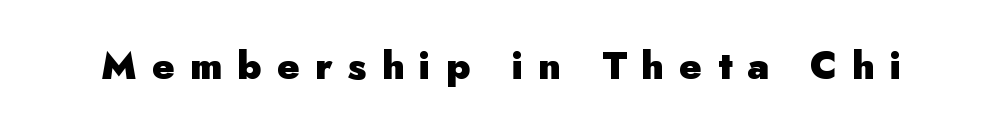
Observe the wide spacing: letters keep a clear distance from each other. The gap between lines stays unmarked. Is this a fixed-width face? No — the glyphs have proportional, varying widths. Compared with an ordinary text face, these strokes are far heavier — a full bold. The font's upright variant was chosen for this text. Nothing sits at the stroke ends, so this counts as sans-serif.
